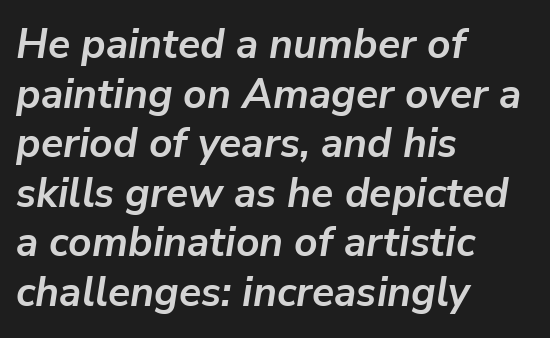
The image shows 41 px semibold type, italic (leaning right); set left-aligned, line spacing 1.21x, normal letter spacing, not underlined; low stroke contrast and a medium x-height.
